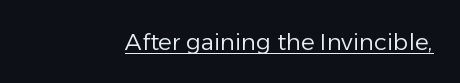
The image shows 23 px text type, upright; set normal letter spacing, underlined.
